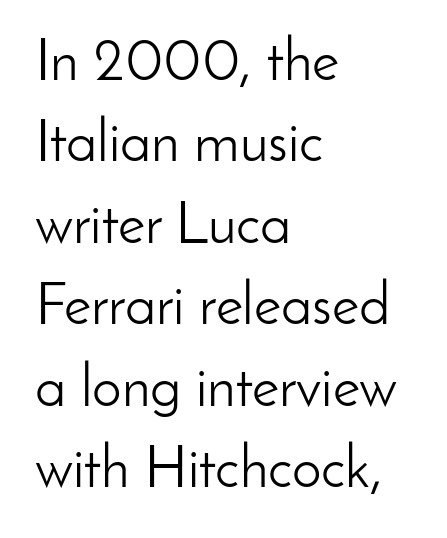
Q: Is the text bold? A: No.
Q: Is the text italic (slanted)? A: No, it is upright.
Q: Is the typeface a serif or a sans-serif typeface? A: Sans-serif.
Q: Is the text underlined? A: No.
Q: How is the paragraph aligned? A: Left-aligned.
Q: Is the spacing between letters normal or unusually wide? A: Normal.
Q: Is the spacing between lines tight, normal or loose? A: Normal.
Q: Width (condensed, normal, or wide)? A: Normal.
Q: Stroke contrast? A: Low.
Q: x-height? A: Small.
Q: Monospaced? A: No.
